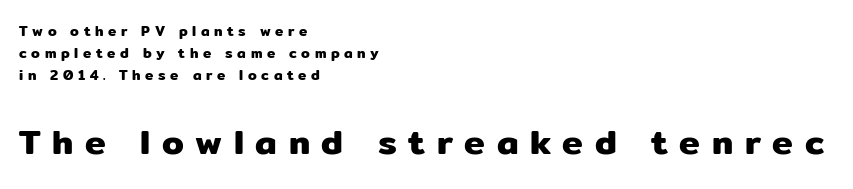
The image shows 35 px sans-serif type, upright; set left-aligned, normal line spacing (1.58x), unusually wide letter spacing (+0.33 em), not underlined; the second (bottom) block is 2.5x larger; low stroke contrast and a medium x-height.
